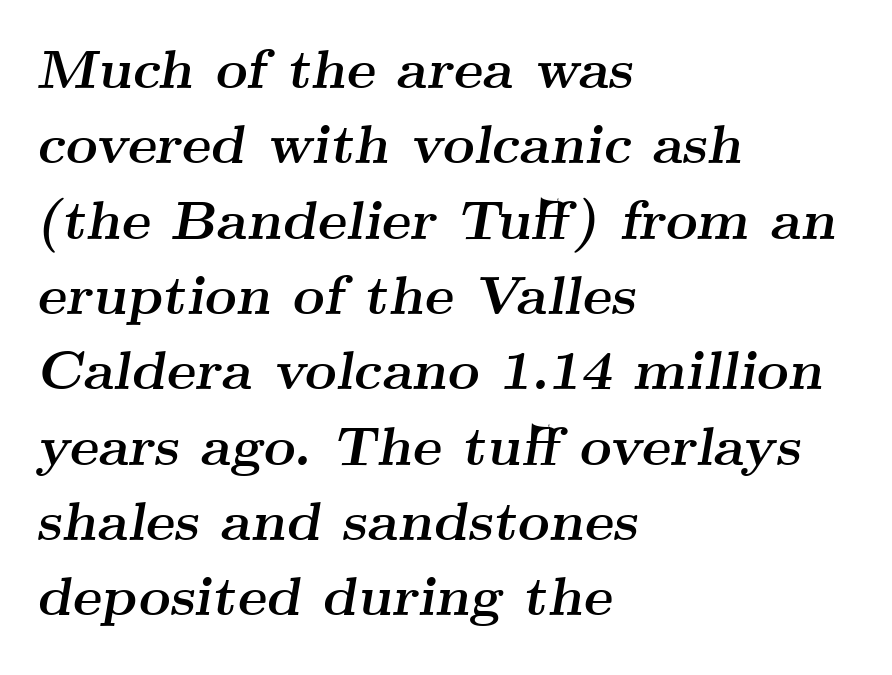
The image shows 55 px semibold, wide serif type, italic (leaning right); set left-aligned, normal line spacing (1.37x), normal letter spacing, not underlined; medium stroke contrast and a small x-height.
